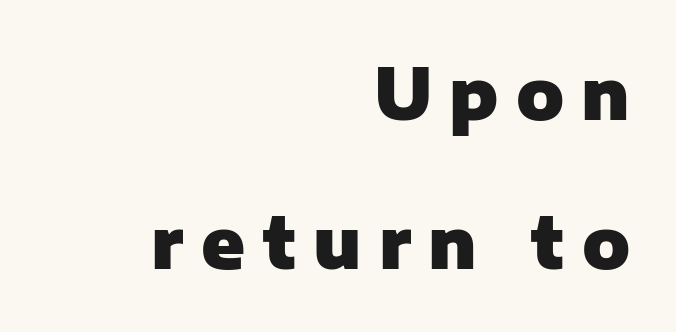
{"serif": "no", "italic": "no", "bold": "yes", "weight": "heavy", "width": "normal", "stroke_contrast": "low", "x_height": "medium", "monospaced": "no", "underline": "no", "align": "right", "line_spacing": "loose", "line_spacing_ratio": 2.1, "letter_spacing": "wide", "letter_spacing_em": 0.24, "glyph_px": 71}
